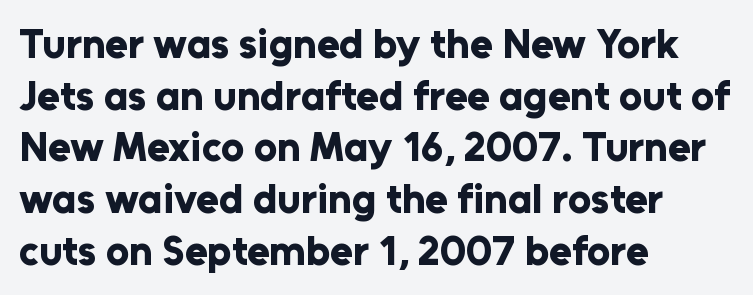
Q: Is the text bold? A: Yes.
Q: Is the text italic (slanted)? A: No, it is upright.
Q: Is the typeface a serif or a sans-serif typeface? A: Sans-serif.
Q: Is the text underlined? A: No.
Q: How is the paragraph aligned? A: Left-aligned.
Q: Is the spacing between letters normal or unusually wide? A: Normal.
Q: Is the spacing between lines tight, normal or loose? A: Normal.
Q: Width (condensed, normal, or wide)? A: Normal.
Q: Stroke contrast? A: Low.
Q: x-height? A: Medium.
Q: Monospaced? A: No.
